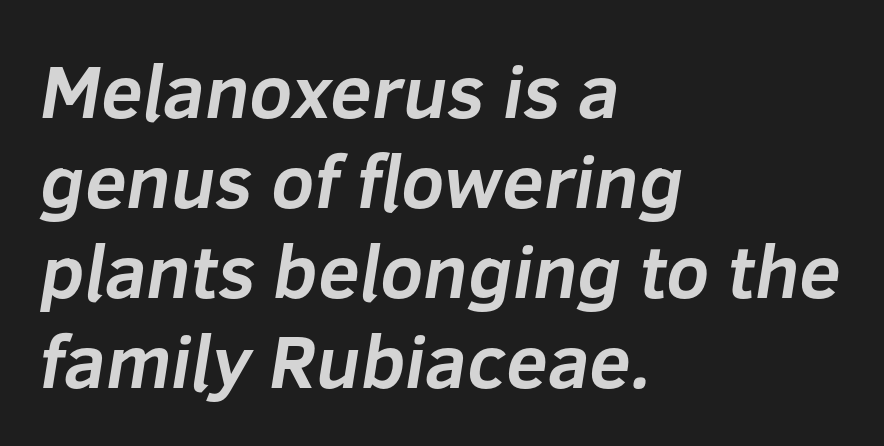
The passage shown is not underscored anywhere. The compositor pushed each line to the left boundary. Tracking value appears to be zero — textbook default spacing. Varying glyph widths throughout — classic text-font behaviour.
